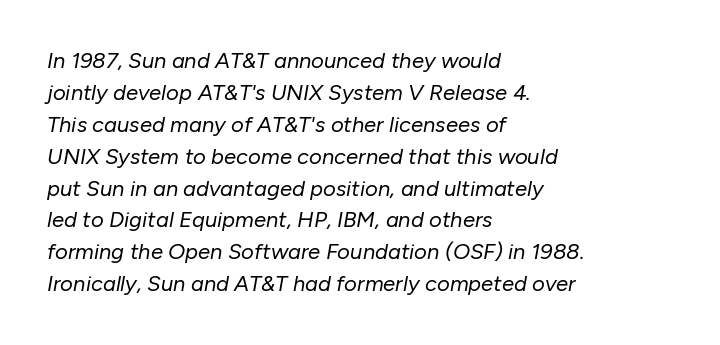
Posture: slanted. Ink coverage per letter is moderate at most. Rule under the text: the space is simply empty. The rendering anchors every line to the left-hand side. Between one letter and the next there's only the usual sliver of space.
